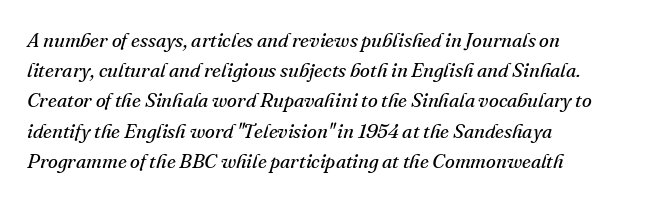
Notice how descenders clear the ascenders below comfortably — that's standard leading. Stem width sits at or under what a default text font uses. Only glyphs here, with clear space below each row. Caption: standard tracking, unaltered.
